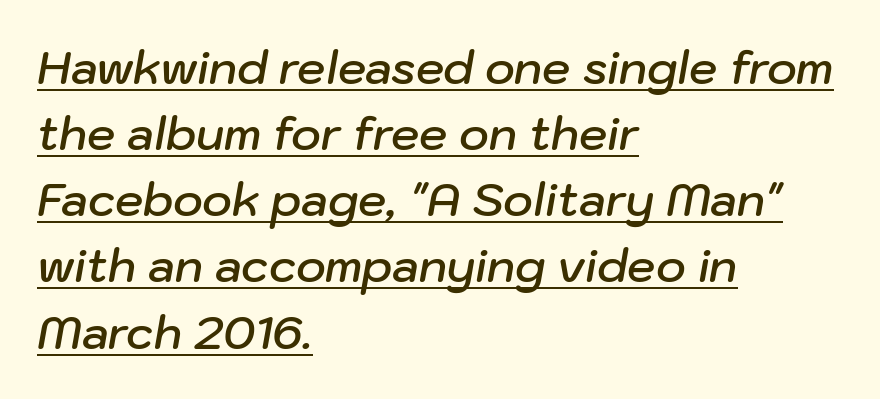
The lettering is marked with a stroke running underneath it. Varying glyph widths throughout — classic text-font behaviour. The rendering applies a slant to the glyphs. Reading down the column, the eye jumps a familiar distance to each next line.
